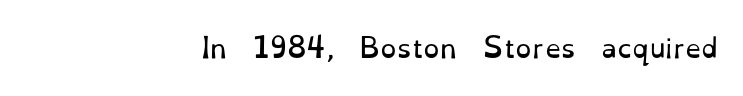
Q: Is the text bold? A: No.
Q: Is the text italic (slanted)? A: No, it is upright.
Q: Is the text underlined? A: No.
Q: How is the paragraph aligned? A: Right-aligned.
Q: Is the spacing between letters normal or unusually wide? A: Normal.
